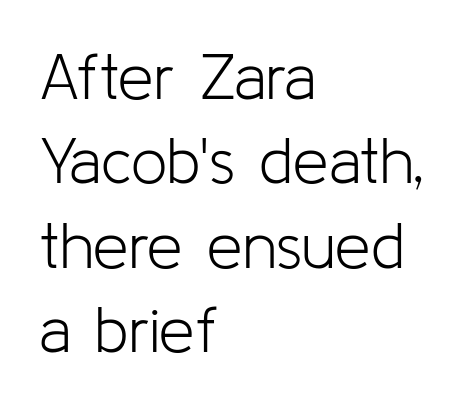
The image shows 64 px light sans-serif type, upright; set left-aligned, normal line spacing (1.32x), normal letter spacing, not underlined; low stroke contrast and a medium x-height.
